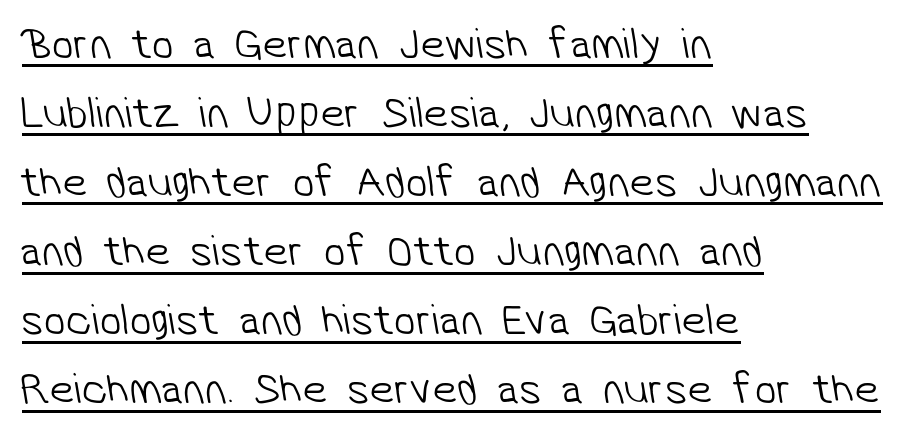
Q: Is the text bold? A: No.
Q: Is the typeface a serif or a sans-serif typeface? A: Sans-serif.
Q: Is the text underlined? A: Yes.
Q: How is the paragraph aligned? A: Left-aligned.
Q: Is the spacing between letters normal or unusually wide? A: Normal.
Q: Is the spacing between lines tight, normal or loose? A: Normal.
Q: Width (condensed, normal, or wide)? A: Normal.
Q: Stroke contrast? A: Low.
Q: x-height? A: Medium.
Q: Monospaced? A: No.
